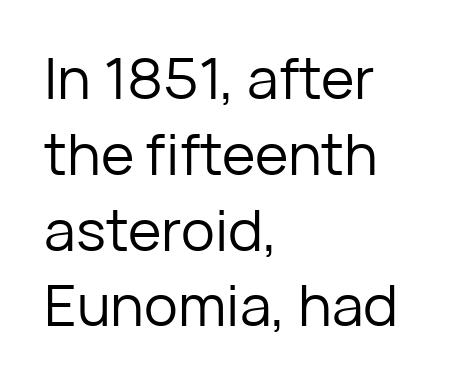
The image shows 57 px regular-weight sans-serif type, upright; set left-aligned, normal line spacing (1.33x), normal letter spacing, not underlined; low stroke contrast and a medium x-height.
